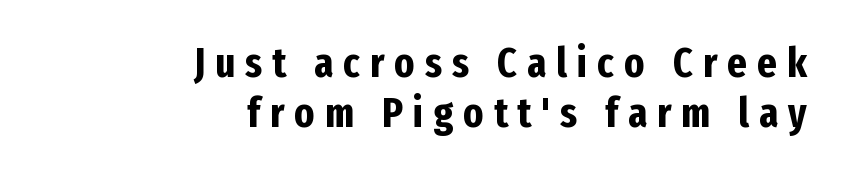
The image shows 42 px bold, condensed sans-serif type, upright; set right-aligned, line spacing 1.19x, unusually wide letter spacing (+0.24 em), not underlined; low stroke contrast and a medium x-height.
